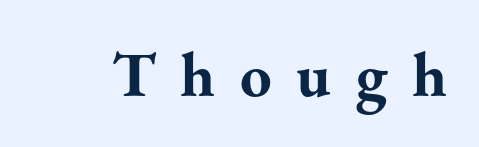
The image shows 63 px bold serif type, upright; set unusually wide letter spacing (+0.39 em), not underlined; medium stroke contrast and a small x-height.
